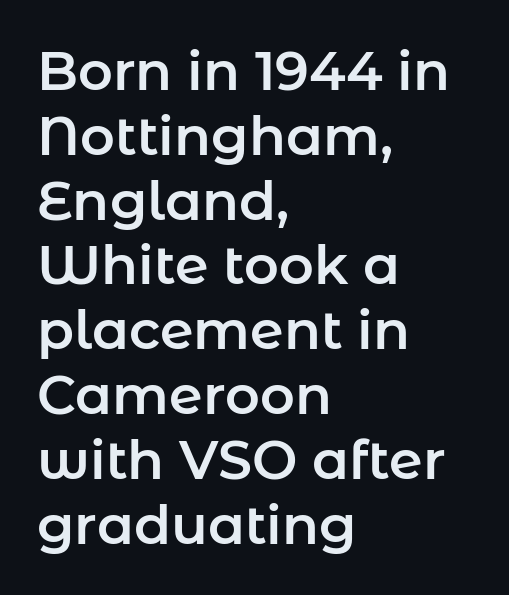
{"serif": "no", "italic": "no", "width": "normal", "stroke_contrast": "low", "x_height": "medium", "monospaced": "no", "underline": "no", "align": "left", "line_spacing_ratio": 1.2, "letter_spacing": "normal", "letter_spacing_em": 0.0, "glyph_px": 54}
